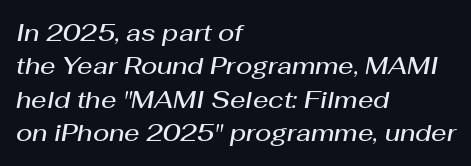
Q: Is the text bold? A: Semi-bold.
Q: Is the text italic (slanted)? A: Yes, it leans right by about 10 degrees.
Q: Is the text underlined? A: No.
Q: How is the paragraph aligned? A: Left-aligned.
Q: Is the spacing between letters normal or unusually wide? A: Normal.
Q: Is the spacing between lines tight, normal or loose? A: Normal.
